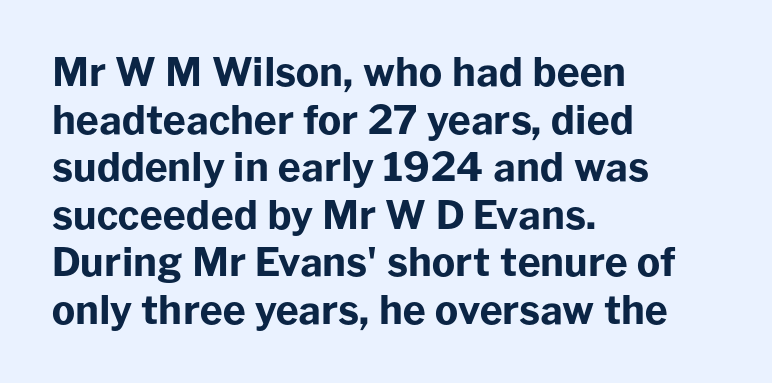
Nope, no serifs anywhere on these letters. The string is rendered with underlining switched off. Proportional: the letters do not fall into vertical columns. The letters are bold, with thick, heavy strokes. Is the letter spacing exaggerated? No — it looks like the ordinary default.
